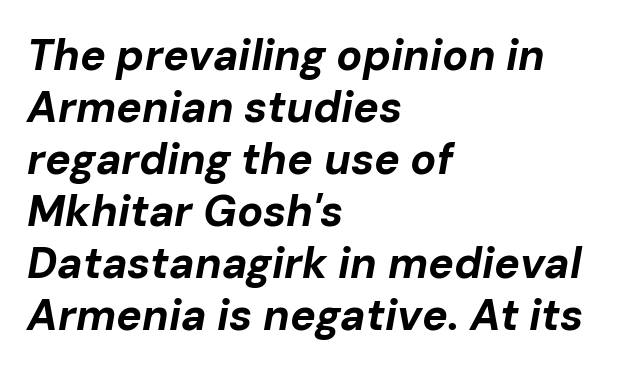
Q: Is the text bold? A: Yes.
Q: Is the text italic (slanted)? A: Yes, it leans right by about 10 degrees.
Q: Is the text underlined? A: No.
Q: How is the paragraph aligned? A: Left-aligned.
Q: Is the spacing between letters normal or unusually wide? A: Normal.
Q: Width (condensed, normal, or wide)? A: Normal.
Q: Stroke contrast? A: Low.
Q: x-height? A: Medium.
Q: Monospaced? A: No.
